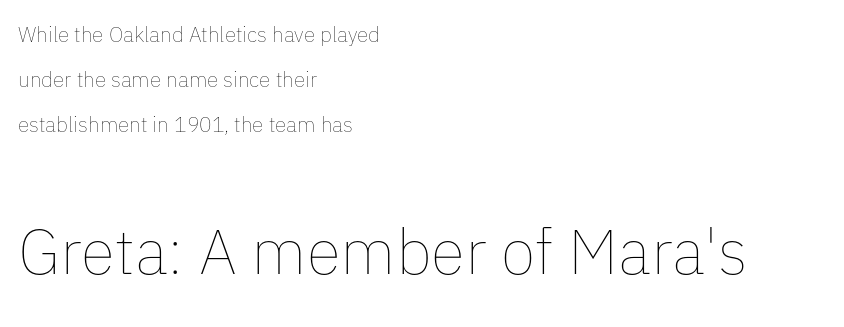
Rendered with straight, roman letterforms. The letterforms sit shoulder to shoulder at normal distance. The passage is arranged the way most books set body copy — flush left. The space between consecutive lines is lavish.
